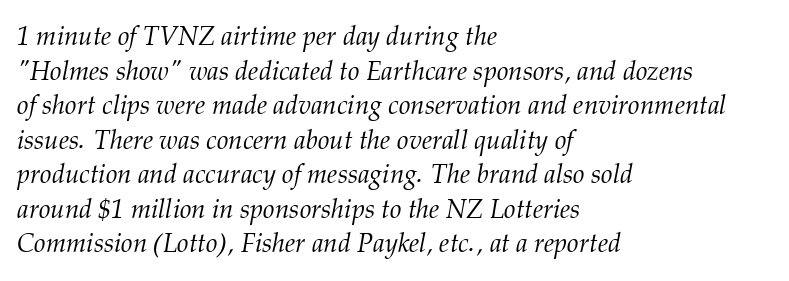
{"italic": "yes", "lean": "right", "slant_degrees": 12, "bold": "no", "underline": "no", "align": "left", "line_spacing": "normal", "line_spacing_ratio": 1.33, "letter_spacing": "normal", "letter_spacing_em": 0.0, "glyph_px": 26}
